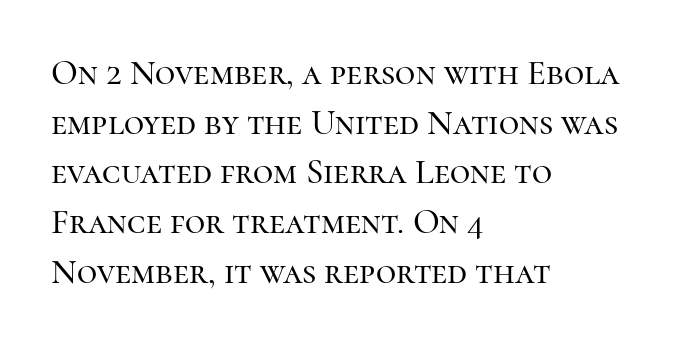
The image shows 35 px serif type, upright; set left-aligned, normal line spacing (1.42x), normal letter spacing, not underlined; high stroke contrast and a medium x-height.
